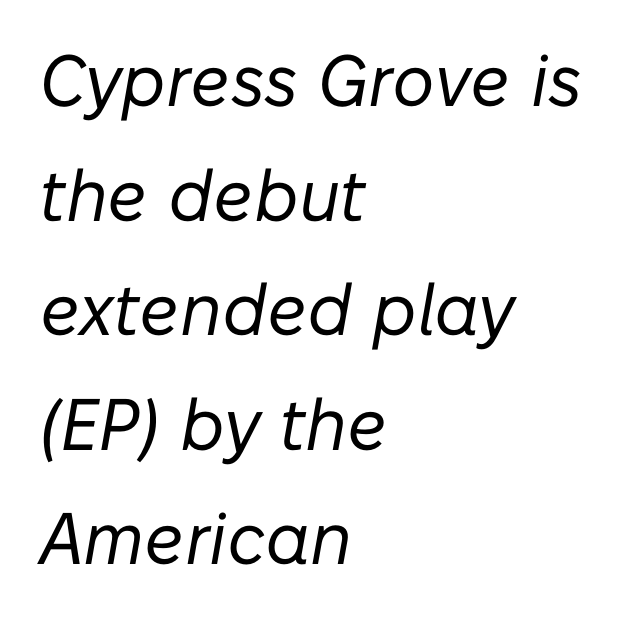
The image shows 73 px regular-weight type, italic (leaning right); set left-aligned, normal line spacing (1.57x), normal letter spacing, not underlined; low stroke contrast and a medium x-height.
